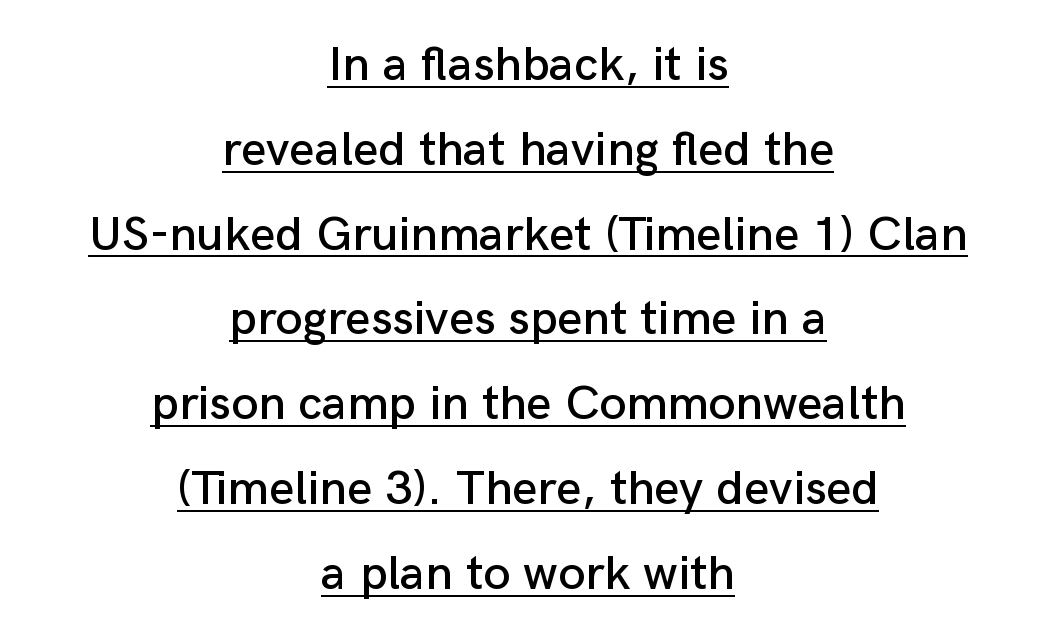
The image shows 49 px sans-serif type, upright; set centered, line spacing 1.73x, normal letter spacing, underlined; low stroke contrast and a medium x-height.
